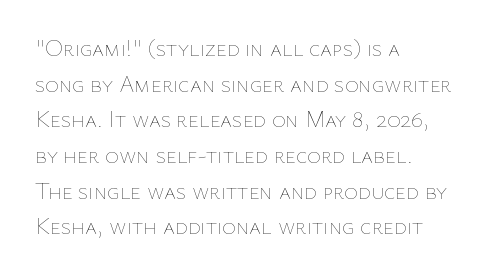
Q: Is the text bold? A: No.
Q: Is the text italic (slanted)? A: No, it is upright.
Q: Is the text underlined? A: No.
Q: How is the paragraph aligned? A: Left-aligned.
Q: Is the spacing between letters normal or unusually wide? A: Normal.
Q: Is the spacing between lines tight, normal or loose? A: Normal.
